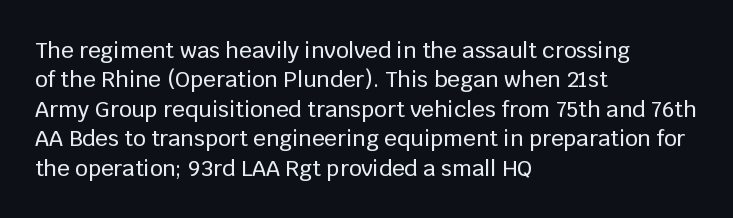
Reading down the block, your eye returns to a fixed left position each line. The type sits square on the baseline with zero lean. The space directly below the letters is spotless. Notice how descenders clear the ascenders below comfortably — that's standard leading. Each word holds together tightly as a unit, with standard inter-letter gaps.
